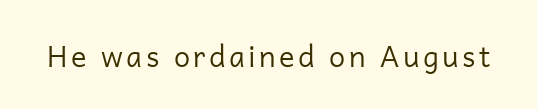
{"serif": "no", "italic": "no", "bold": "no", "weight": "regular", "width": "normal", "stroke_contrast": "low", "x_height": "medium", "monospaced": "no", "underline": "no", "glyph_px": 29}
